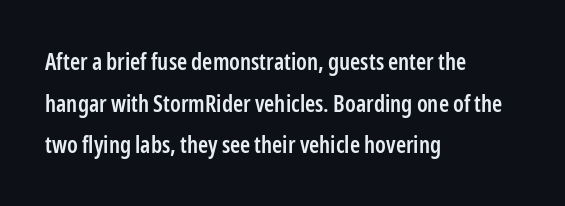
A semibold gives these letters moderate extra thickness, short of bold. Teacher's note: observe the even left margin — that is flush-left alignment. Letter spacing: default. The letters stand upright; this is a roman face. The specimen omits any rule beneath the text block's lines.
